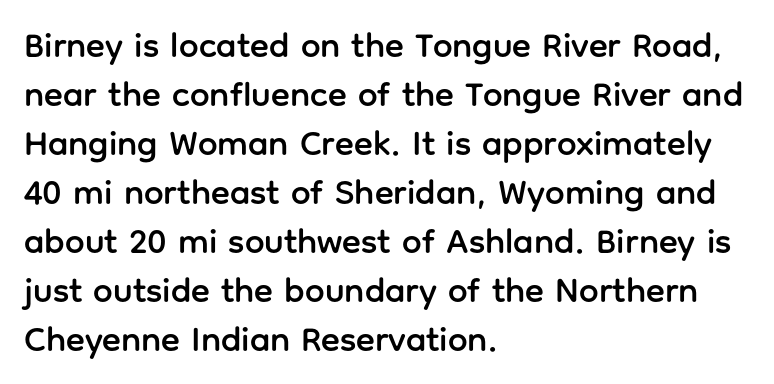
Nope, not italic — everything's standing straight. In terms of leading, this rendering sits right in the middle. Lines of text with bare space underneath. Each letter's strokes conclude bluntly, with no projecting serifs. Casual observation: everything's shoved over to the left. Character widths vary here, with narrow letters taking less room than wide ones.
